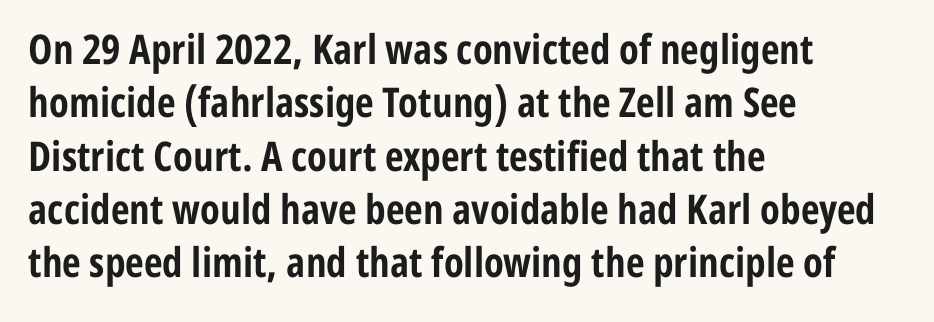
{"serif": "no", "italic": "no", "bold": "yes", "weight": "bold", "width": "condensed", "stroke_contrast": "low", "x_height": "medium", "monospaced": "no", "underline": "no", "align": "left", "line_spacing": "normal", "line_spacing_ratio": 1.3, "letter_spacing": "normal", "letter_spacing_em": 0.0, "glyph_px": 41}
